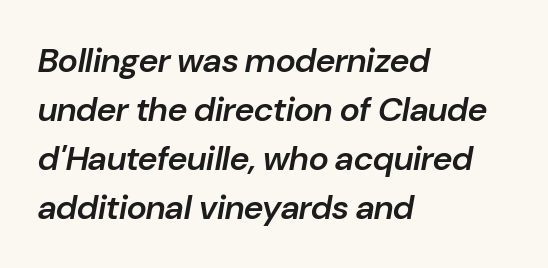
Q: Is the text bold? A: Semi-bold.
Q: Is the text italic (slanted)? A: Yes, it leans right by about 10 degrees.
Q: Is the text underlined? A: No.
Q: How is the paragraph aligned? A: Left-aligned.
Q: Is the spacing between letters normal or unusually wide? A: Normal.
Q: Is the spacing between lines tight, normal or loose? A: Normal.
Q: Width (condensed, normal, or wide)? A: Normal.
Q: Stroke contrast? A: Low.
Q: x-height? A: Medium.
Q: Monospaced? A: No.
